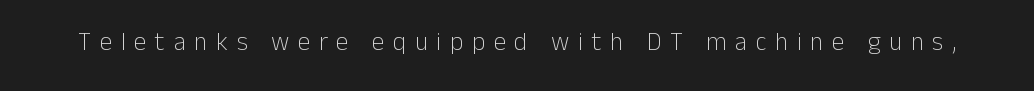
You could only call the tracking loose — the letters float apart. This reads as an unemphasized weight, regular at the heaviest. The gap between lines stays unmarked. Posture: straight, roman, zero tilt.
